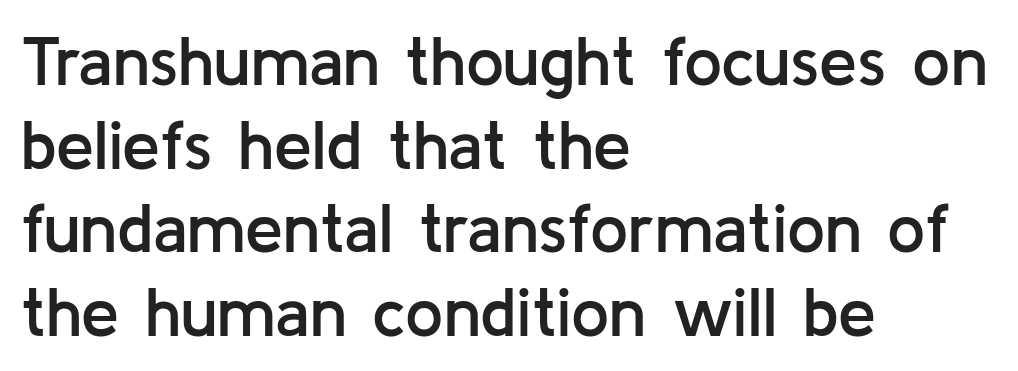
{"serif": "no", "italic": "no", "bold": "semi", "weight": "semibold", "width": "normal", "stroke_contrast": "low", "x_height": "medium", "monospaced": "no", "underline": "no", "align": "left", "line_spacing_ratio": 1.23, "letter_spacing": "normal", "letter_spacing_em": 0.0, "glyph_px": 68}
